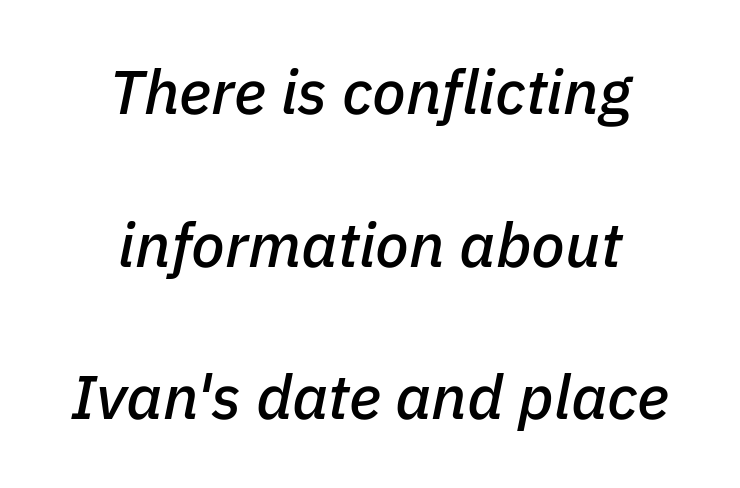
Q: Is the text italic (slanted)? A: Yes, it leans right by about 11 degrees.
Q: Is the text underlined? A: No.
Q: How is the paragraph aligned? A: Centered.
Q: Is the spacing between letters normal or unusually wide? A: Normal.
Q: Is the spacing between lines tight, normal or loose? A: Loose.
Q: Width (condensed, normal, or wide)? A: Normal.
Q: Stroke contrast? A: Low.
Q: x-height? A: Medium.
Q: Monospaced? A: No.
